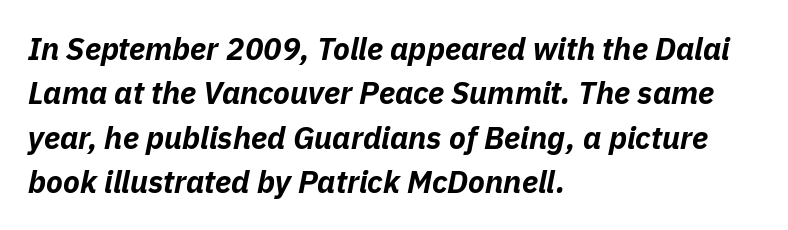
{"italic": "yes", "lean": "right", "slant_degrees": 11, "bold": "yes", "weight": "bold", "width": "normal", "stroke_contrast": "low", "x_height": "medium", "monospaced": "no", "underline": "no", "align": "left", "line_spacing": "normal", "line_spacing_ratio": 1.43, "letter_spacing": "normal", "letter_spacing_em": 0.0, "glyph_px": 31}
